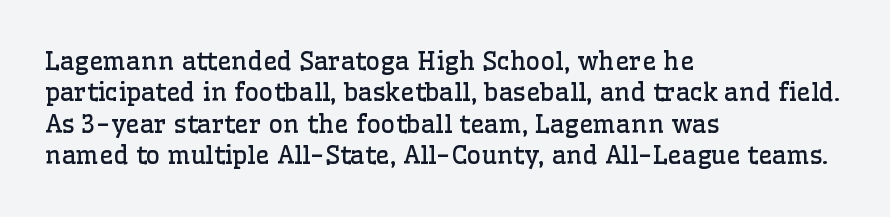
No letter is thick-stroked: the sample isn't bold. This is roman type, the default non-slanted kind. One glance says typical: line gaps are just what's usual. Plain, unruled lines of type. This sample is left-justified, so line endings fall wherever the words run out.
